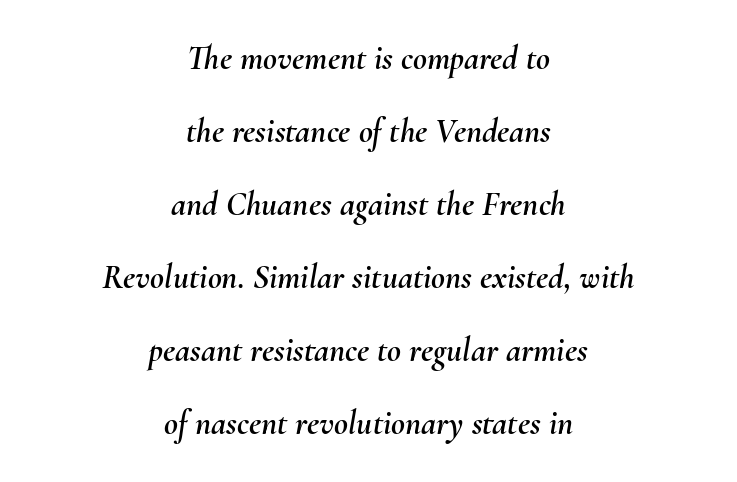
Q: Is the text italic (slanted)? A: Yes, it leans right by about 10 degrees.
Q: Is the text underlined? A: No.
Q: How is the paragraph aligned? A: Centered.
Q: Is the spacing between letters normal or unusually wide? A: Normal.
Q: Is the spacing between lines tight, normal or loose? A: Loose.
Q: Width (condensed, normal, or wide)? A: Normal.
Q: Stroke contrast? A: Medium.
Q: x-height? A: Small.
Q: Monospaced? A: No.
